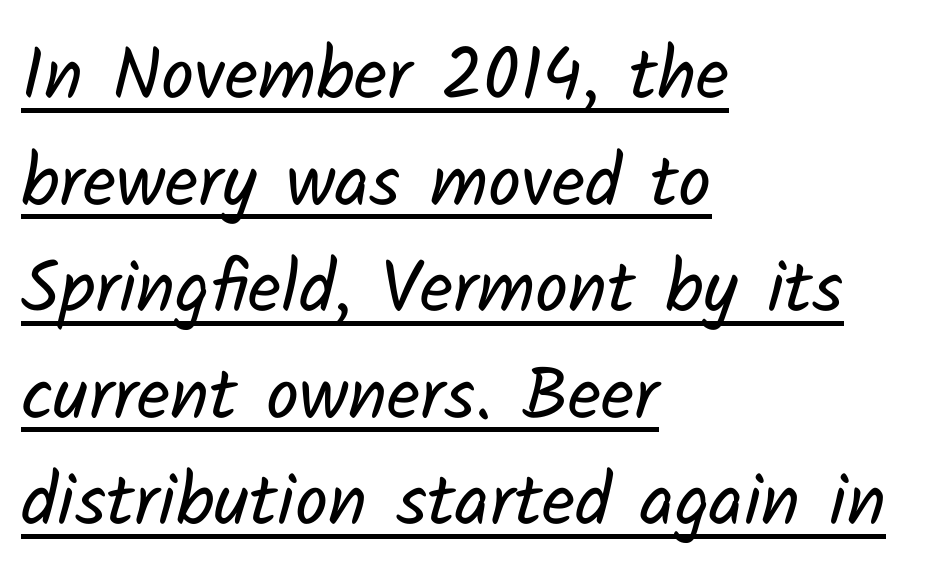
{"serif": "no", "bold": "no", "weight": "regular", "width": "normal", "stroke_contrast": "low", "x_height": "medium", "monospaced": "no", "underline": "yes", "align": "left", "line_spacing": "normal", "line_spacing_ratio": 1.46, "letter_spacing": "normal", "letter_spacing_em": 0.0, "glyph_px": 73}
